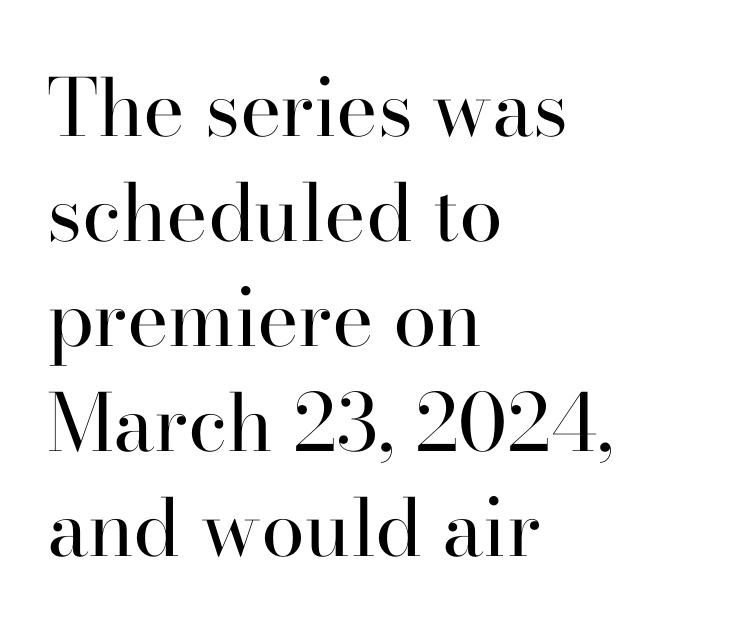
Q: Is the text bold? A: No.
Q: Is the text italic (slanted)? A: No, it is upright.
Q: Is the typeface a serif or a sans-serif typeface? A: Serif.
Q: Is the text underlined? A: No.
Q: How is the paragraph aligned? A: Left-aligned.
Q: Is the spacing between letters normal or unusually wide? A: Normal.
Q: Is the spacing between lines tight, normal or loose? A: Normal.
Q: Width (condensed, normal, or wide)? A: Normal.
Q: Stroke contrast? A: High.
Q: x-height? A: Small.
Q: Monospaced? A: No.
